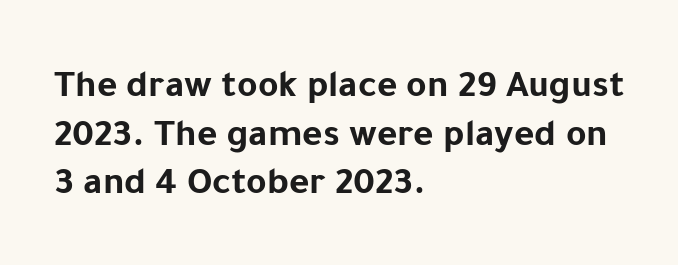
Q: Is the text bold? A: Yes.
Q: Is the text italic (slanted)? A: No, it is upright.
Q: Is the typeface a serif or a sans-serif typeface? A: Sans-serif.
Q: Is the text underlined? A: No.
Q: How is the paragraph aligned? A: Left-aligned.
Q: Is the spacing between letters normal or unusually wide? A: Normal.
Q: Is the spacing between lines tight, normal or loose? A: Normal.
Q: Width (condensed, normal, or wide)? A: Normal.
Q: Stroke contrast? A: Low.
Q: x-height? A: Medium.
Q: Monospaced? A: No.
